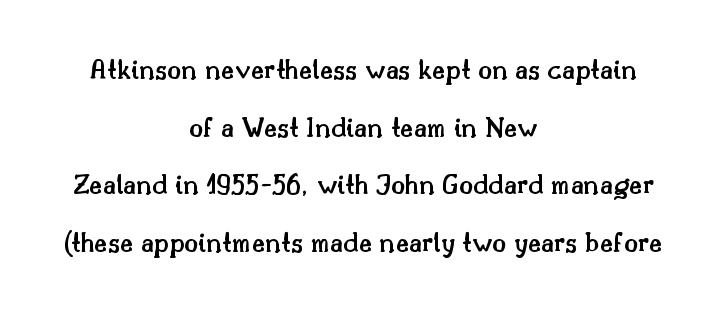
Q: Is the text bold? A: Semi-bold.
Q: Is the text italic (slanted)? A: No, it is upright.
Q: Is the typeface a serif or a sans-serif typeface? A: Serif.
Q: Is the text underlined? A: No.
Q: How is the paragraph aligned? A: Centered.
Q: Is the spacing between letters normal or unusually wide? A: Normal.
Q: Is the spacing between lines tight, normal or loose? A: Loose.
Q: Width (condensed, normal, or wide)? A: Normal.
Q: Stroke contrast? A: Medium.
Q: x-height? A: Small.
Q: Monospaced? A: No.
